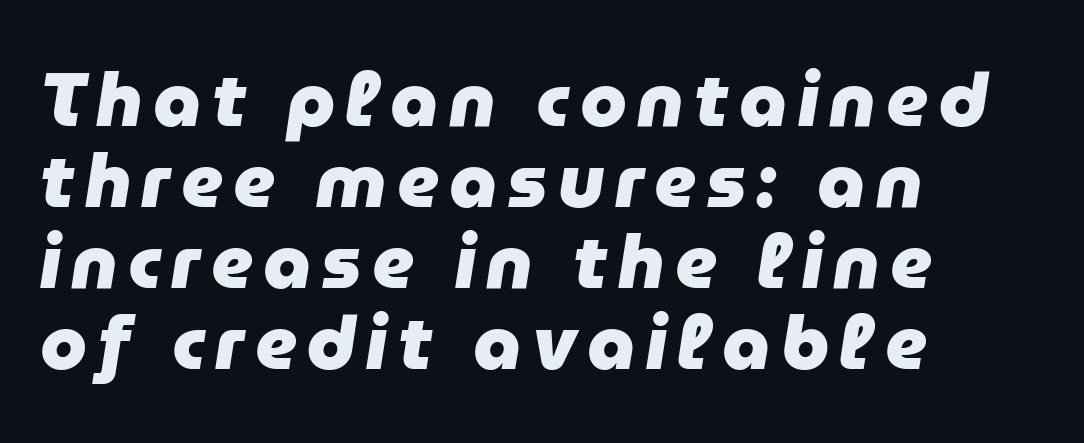
{"italic": "yes", "lean": "right", "slant_degrees": 9, "bold": "yes", "weight": "heavy", "width": "normal", "stroke_contrast": "low", "x_height": "medium", "monospaced": "no", "underline": "no", "align": "left", "line_spacing": "tight", "line_spacing_ratio": 1.08, "glyph_px": 75}
